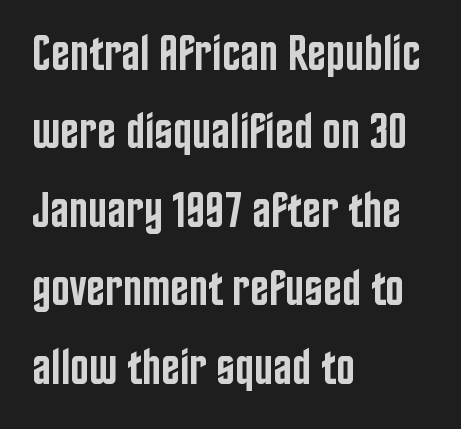
The image shows 50 px semibold, condensed sans-serif type, upright; set left-aligned, normal line spacing (1.57x), normal letter spacing, not underlined; low stroke contrast and a large x-height.
